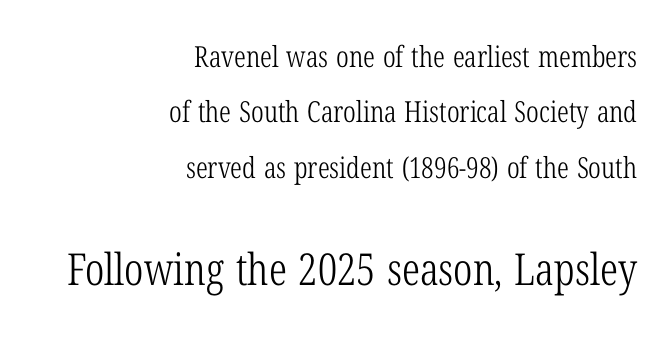
Inter-character spacing is left at the font's built-in metrics. Honestly, there is no underline to notice here at all. Counters stay open thanks to moderate or lighter strokes. Ordinary non-slanted type is in use. What's the leading like? Stretched, with rows far apart.
